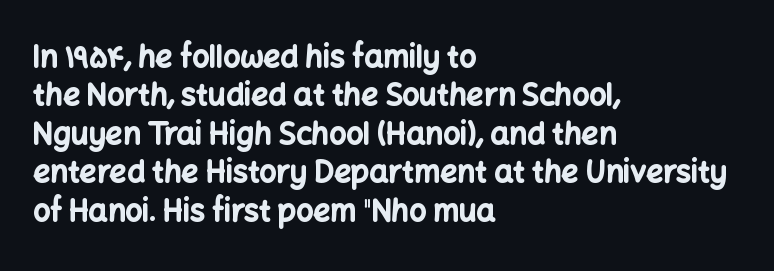
{"serif": "no", "italic": "no", "bold": "yes", "weight": "bold", "width": "normal", "stroke_contrast": "low", "x_height": "medium", "monospaced": "no", "underline": "no", "align": "left", "line_spacing": "normal", "line_spacing_ratio": 1.28, "letter_spacing": "normal", "letter_spacing_em": 0.0, "glyph_px": 30}
